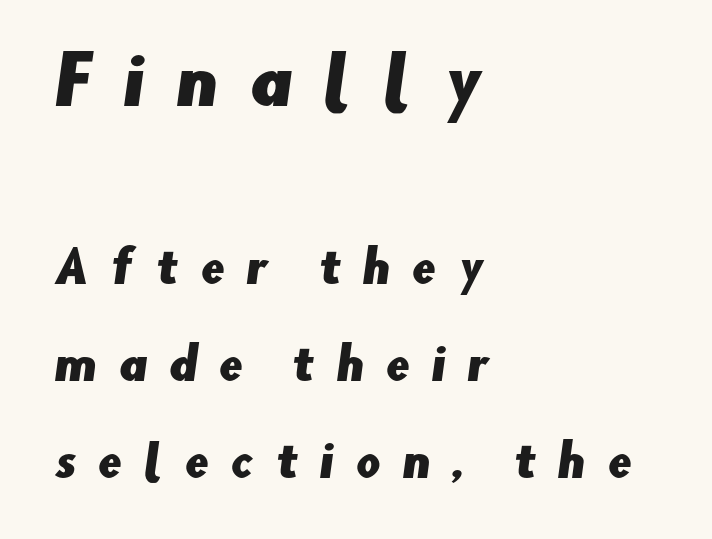
{"serif": "no", "width": "normal", "stroke_contrast": "low", "x_height": "small", "monospaced": "no", "underline": "no", "align": "left", "line_spacing": "loose", "line_spacing_ratio": 2.25, "letter_spacing": "wide", "letter_spacing_em": 0.5, "larger_block": "first", "size_ratio": 1.49, "glyph_px": 64}
